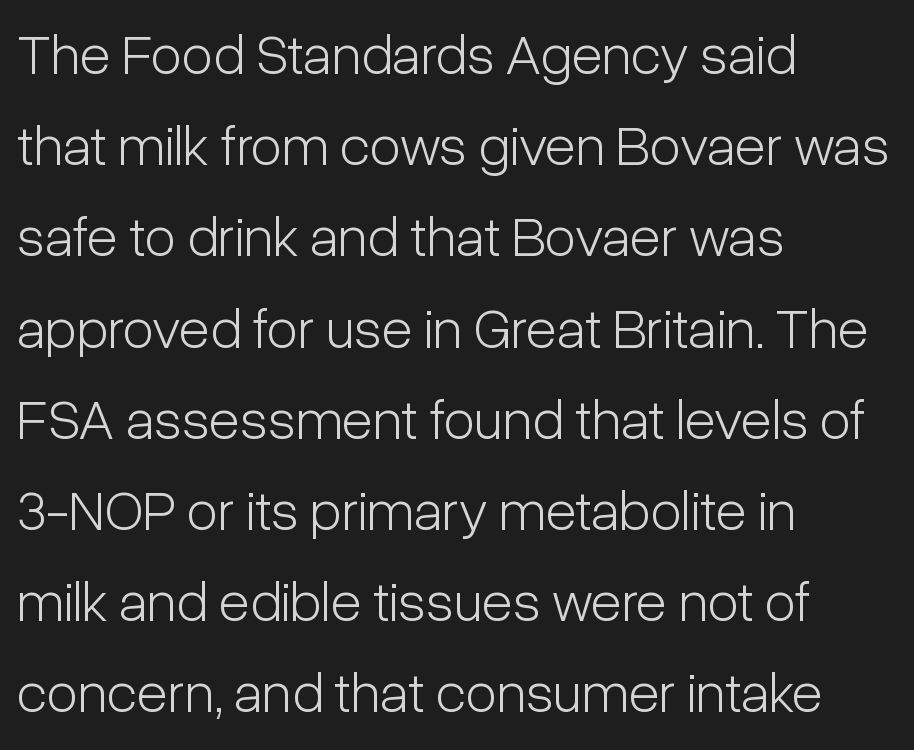
The face used here is proportionally spaced, like ordinary book or web type. The foot of each line stays bare and open. Regular leading. The font family rendered here belongs to the sans-serif group. Do the letters lean? They stand straight.
